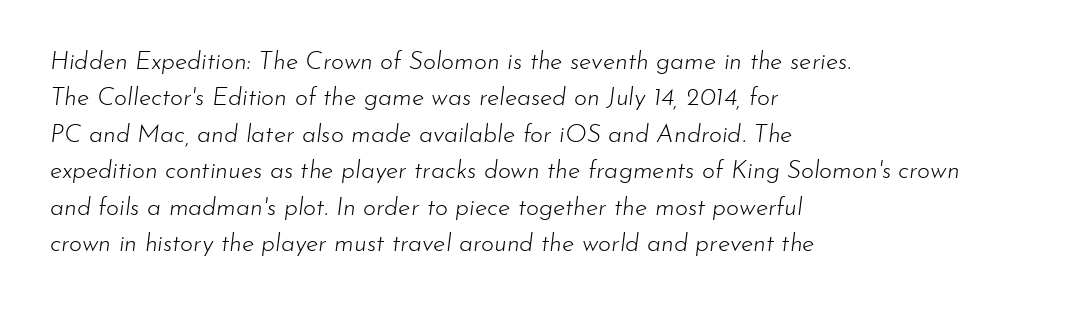
Q: Is the text bold? A: No.
Q: Is the text italic (slanted)? A: Yes, it leans right by about 7 degrees.
Q: Is the text underlined? A: No.
Q: How is the paragraph aligned? A: Left-aligned.
Q: Is the spacing between letters normal or unusually wide? A: Normal.
Q: Is the spacing between lines tight, normal or loose? A: Normal.
